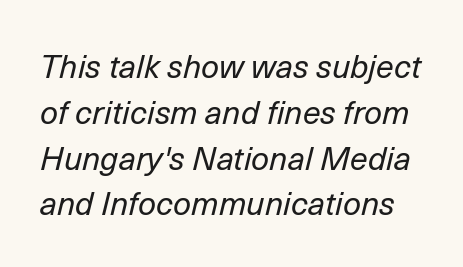
Q: Is the text bold? A: No.
Q: Is the text italic (slanted)? A: Yes, it leans right by about 14 degrees.
Q: Is the text underlined? A: No.
Q: Is the spacing between letters normal or unusually wide? A: Normal.
Q: Is the spacing between lines tight, normal or loose? A: Normal.
Q: Width (condensed, normal, or wide)? A: Normal.
Q: Stroke contrast? A: Low.
Q: x-height? A: Medium.
Q: Monospaced? A: No.
